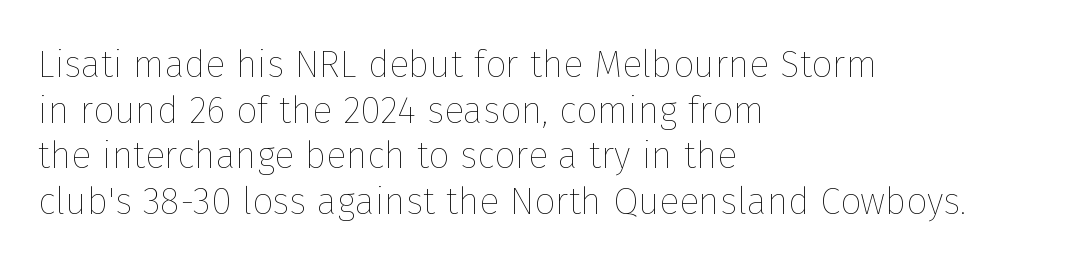
Q: Is the text bold? A: No.
Q: Is the text italic (slanted)? A: No, it is upright.
Q: Is the text underlined? A: No.
Q: How is the paragraph aligned? A: Left-aligned.
Q: Is the spacing between letters normal or unusually wide? A: Normal.
Q: Width (condensed, normal, or wide)? A: Normal.
Q: Stroke contrast? A: Low.
Q: x-height? A: Medium.
Q: Monospaced? A: No.
